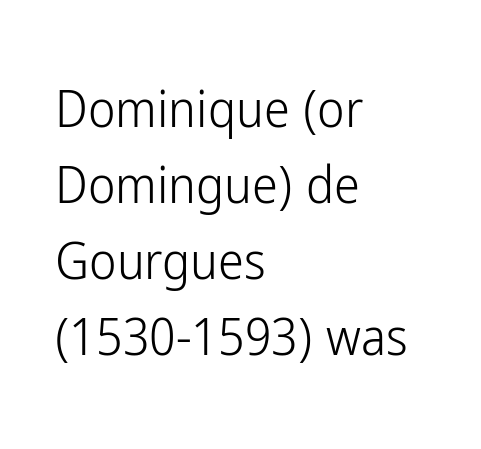
{"serif": "no", "italic": "no", "bold": "no", "weight": "light", "width": "condensed", "stroke_contrast": "low", "x_height": "medium", "monospaced": "no", "underline": "no", "align": "left", "line_spacing": "normal", "line_spacing_ratio": 1.46, "letter_spacing": "normal", "letter_spacing_em": 0.0, "glyph_px": 52}
